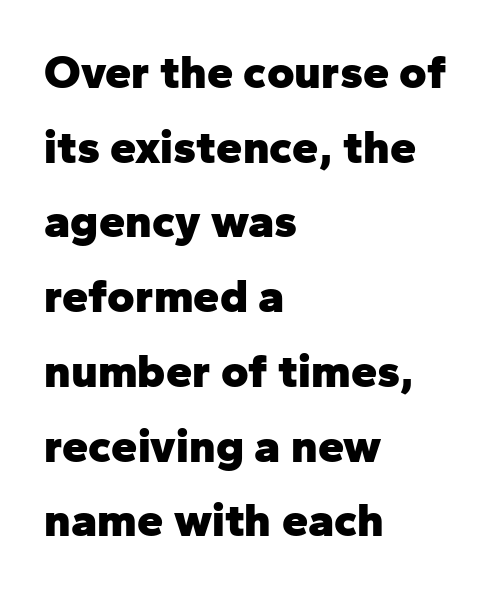
Q: Is the text bold? A: Yes.
Q: Is the text italic (slanted)? A: No, it is upright.
Q: Is the typeface a serif or a sans-serif typeface? A: Sans-serif.
Q: Is the text underlined? A: No.
Q: How is the paragraph aligned? A: Left-aligned.
Q: Is the spacing between letters normal or unusually wide? A: Normal.
Q: Is the spacing between lines tight, normal or loose? A: Normal.
Q: Width (condensed, normal, or wide)? A: Normal.
Q: Stroke contrast? A: Low.
Q: x-height? A: Medium.
Q: Monospaced? A: No.
